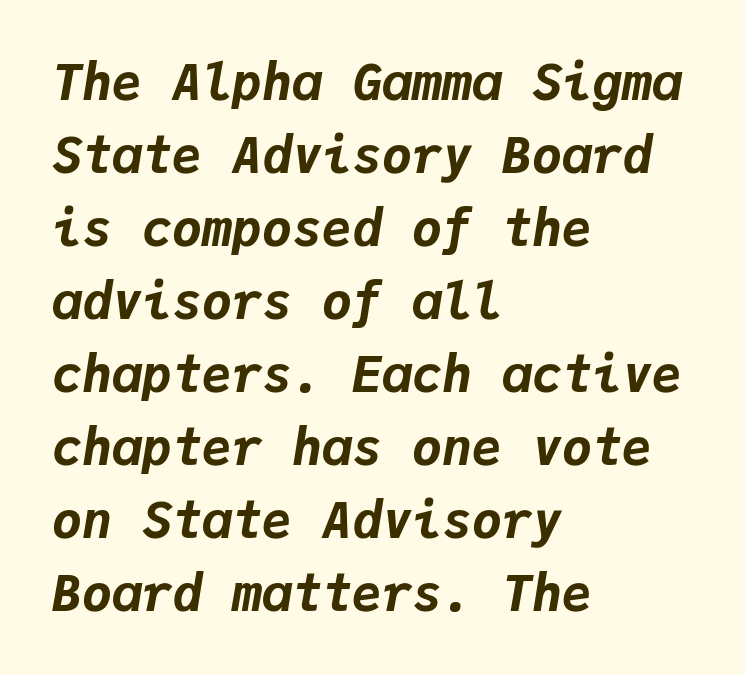
The image shows 50 px bold type, italic (leaning right), monospaced; set left-aligned, normal line spacing (1.46x), normal letter spacing, not underlined; low stroke contrast and a medium x-height.
